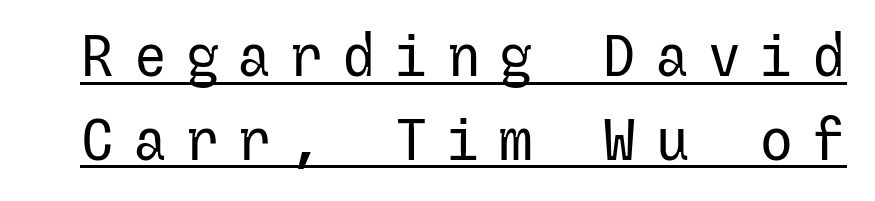
Glyph-to-glyph distance is far greater than everyday printed text. The letters carry no serifs — their stems end cleanly without finishing strokes. The letterforms sit at book weight or below. A baseline rule has been typeset under these characters. A normal amount of white space separates one row of letters from the next. Do the letters lean? They stand straight.
